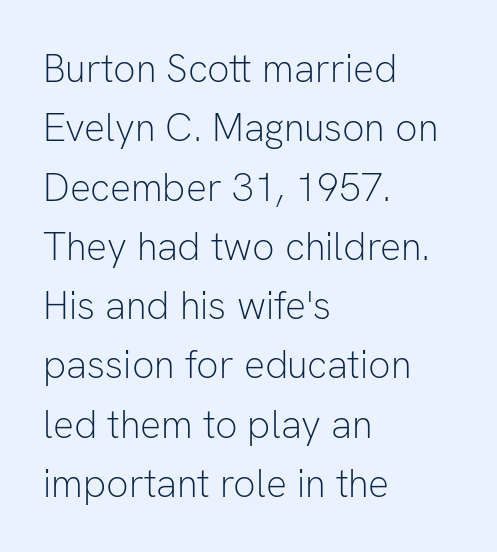
The image shows 39 px light sans-serif type, upright; set left-aligned, normal line spacing (1.52x), normal letter spacing, not underlined; low stroke contrast and a medium x-height.
